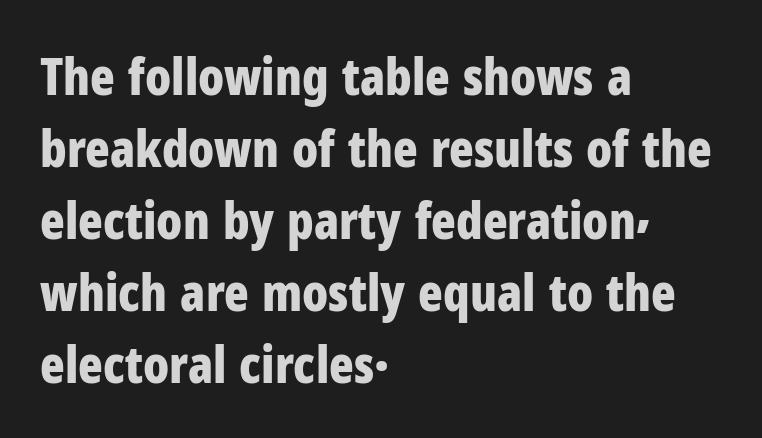
The image shows 51 px bold, condensed sans-serif type, upright; set left-aligned, normal line spacing (1.41x), normal letter spacing, not underlined; low stroke contrast and a medium x-height.
